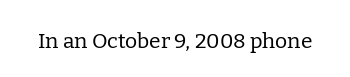
The passage shown is not underscored anywhere. The font's upright variant was chosen for this text. Stems here are at most as thick as an everyday book face. Observe the ordinary spacing: letters are neighbours, not strangers.
